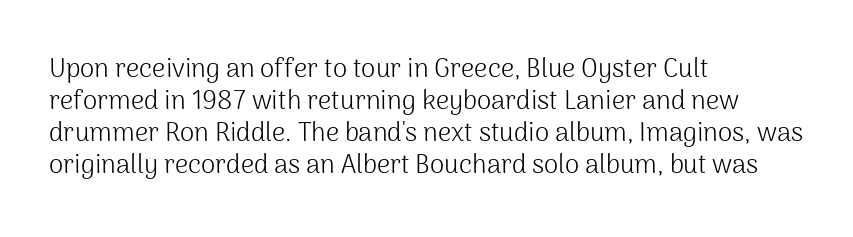
Q: Is the text bold? A: No.
Q: Is the text italic (slanted)? A: No, it is upright.
Q: Is the text underlined? A: No.
Q: How is the paragraph aligned? A: Left-aligned.
Q: Is the spacing between letters normal or unusually wide? A: Normal.
